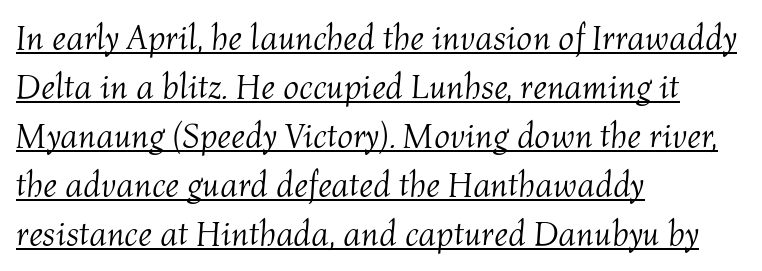
Each word holds together tightly as a unit, with standard inter-letter gaps. Stems here are at most as thick as an everyday book face. Varying glyph widths throughout — classic text-font behaviour. Beneath each row of characters lies a ruled line. Vertical spacing — default. You can tell it's italic because the verticals aren't actually vertical.
